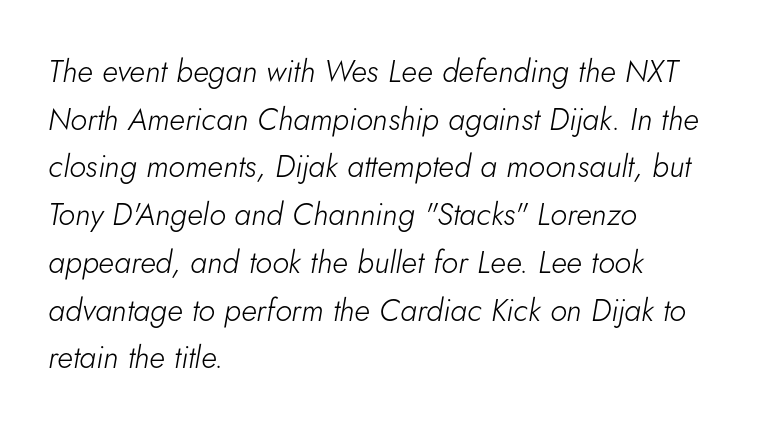
The image shows 31 px light type, italic (leaning right); set left-aligned, normal line spacing (1.54x), normal letter spacing, not underlined; low stroke contrast and a small x-height.
